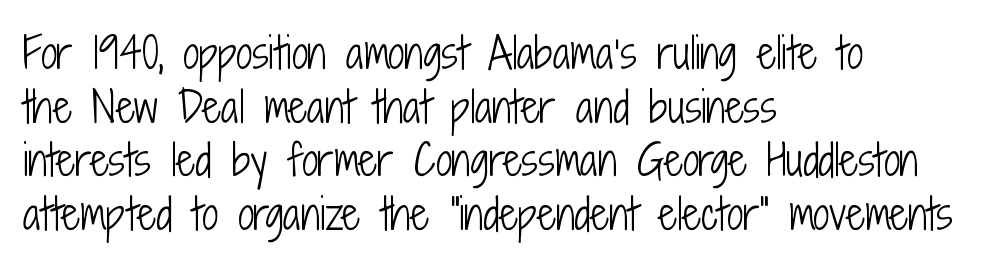
{"serif": "no", "italic": "no", "bold": "no", "weight": "light", "width": "condensed", "stroke_contrast": "low", "x_height": "medium", "monospaced": "no", "underline": "no", "align": "left", "line_spacing": "normal", "line_spacing_ratio": 1.31, "letter_spacing": "normal", "letter_spacing_em": 0.0, "glyph_px": 41}
